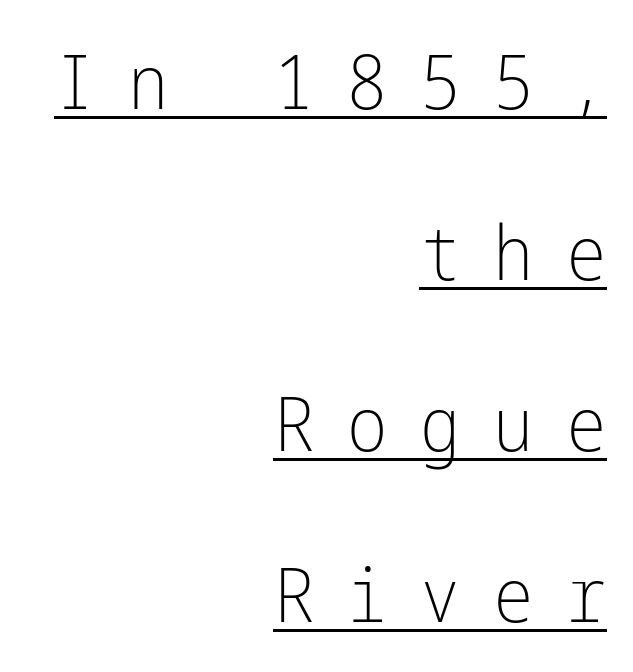
The image shows 76 px light, condensed sans-serif type, upright; set right-aligned, loose line spacing (2.25x), unusually wide letter spacing (+0.43 em), underlined; low stroke contrast and a medium x-height.
